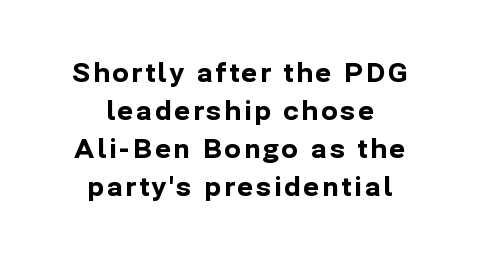
Q: Is the text bold? A: Yes.
Q: Is the text italic (slanted)? A: No, it is upright.
Q: Is the text underlined? A: No.
Q: How is the paragraph aligned? A: Centered.
Q: Is the spacing between lines tight, normal or loose? A: Normal.
